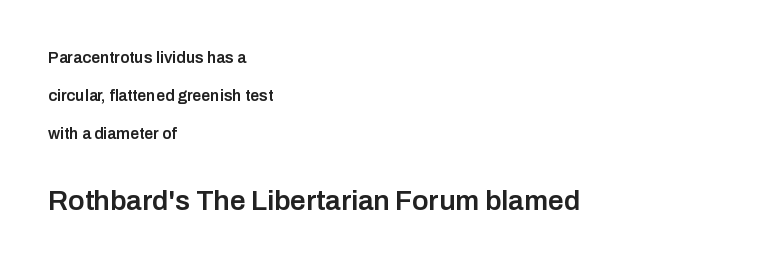
Style check: upright. The face used here is proportionally spaced, like ordinary book or web type. Check under the words: just untouched page. The strokes are fattened partway — semibold, not bold. These lines keep a tight, regular rhythm from letter to letter.
